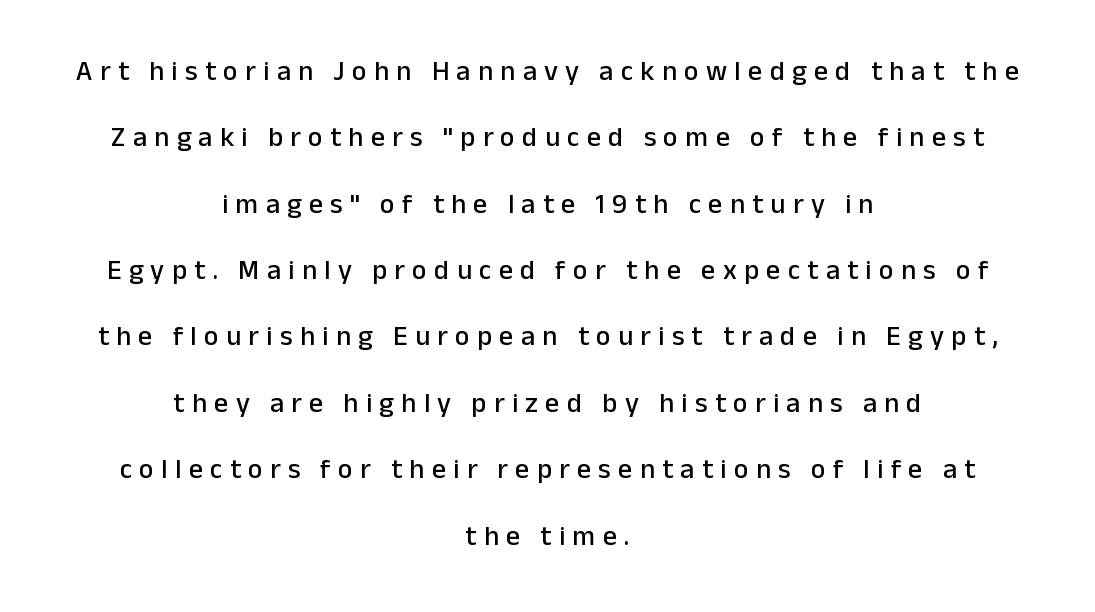
The image shows 28 px sans-serif type, upright; set centered, loose line spacing (2.37x), unusually wide letter spacing (+0.26 em), not underlined; low stroke contrast and a medium x-height.
